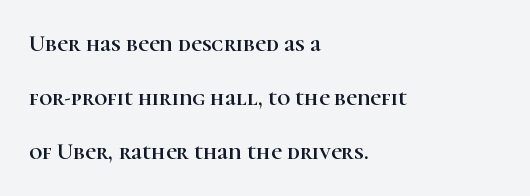
{"italic": "no", "underline": "no", "align": "left", "line_spacing": "loose", "line_spacing_ratio": 2.35, "letter_spacing": "normal", "letter_spacing_em": 0.0, "glyph_px": 23}
